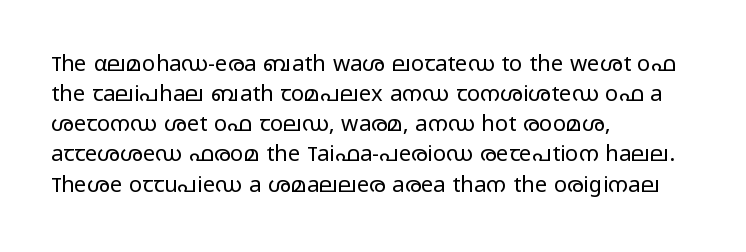
The letterforms sit shoulder to shoulder at normal distance. The space directly below the letters is spotless. Counters stay open thanks to moderate or lighter strokes. The vertical gap from one line to the next is medium. Ascenders rise straight up at ninety degrees. The ragged edge is on the right, which tells us the setting is flush left.
